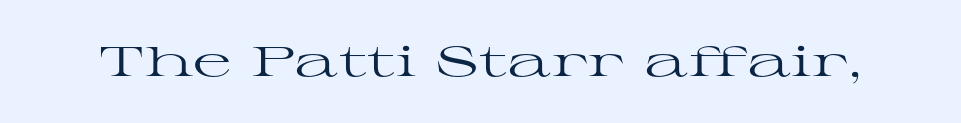
Q: Is the text bold? A: No.
Q: Is the text italic (slanted)? A: No, it is upright.
Q: Is the typeface a serif or a sans-serif typeface? A: Serif.
Q: Is the text underlined? A: No.
Q: Is the spacing between letters normal or unusually wide? A: Normal.
Q: Width (condensed, normal, or wide)? A: Wide.
Q: Stroke contrast? A: High.
Q: x-height? A: Medium.
Q: Monospaced? A: No.
